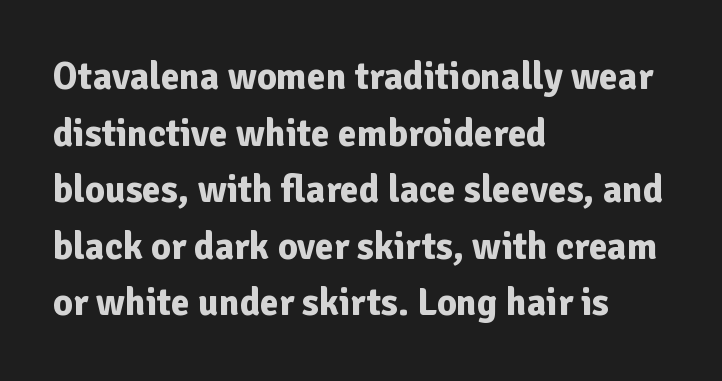
Q: Is the text bold? A: Yes.
Q: Is the text italic (slanted)? A: No, it is upright.
Q: Is the typeface a serif or a sans-serif typeface? A: Sans-serif.
Q: Is the text underlined? A: No.
Q: How is the paragraph aligned? A: Left-aligned.
Q: Is the spacing between letters normal or unusually wide? A: Normal.
Q: Is the spacing between lines tight, normal or loose? A: Normal.
Q: Width (condensed, normal, or wide)? A: Normal.
Q: Stroke contrast? A: Low.
Q: x-height? A: Medium.
Q: Monospaced? A: No.
